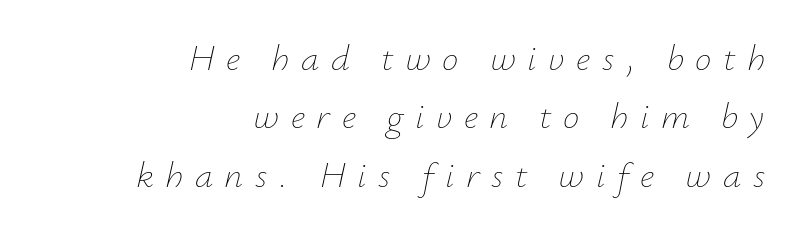
Q: Is the text bold? A: No.
Q: Is the text italic (slanted)? A: Yes, it leans right by about 12 degrees.
Q: Is the text underlined? A: No.
Q: How is the paragraph aligned? A: Right-aligned.
Q: Is the spacing between letters normal or unusually wide? A: Unusually wide.
Q: Is the spacing between lines tight, normal or loose? A: Normal.
Q: Width (condensed, normal, or wide)? A: Normal.
Q: Stroke contrast? A: Low.
Q: x-height? A: Small.
Q: Monospaced? A: No.
